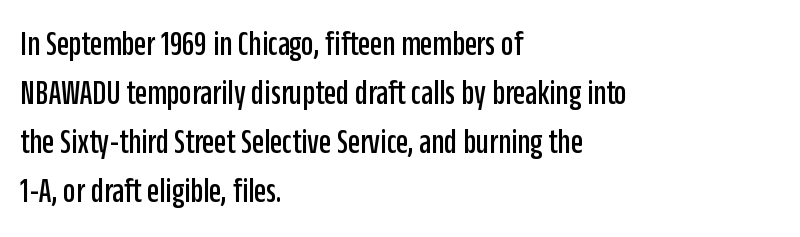
The image shows 35 px condensed sans-serif type, upright; set left-aligned, normal line spacing (1.4x), normal letter spacing, not underlined; low stroke contrast and a large x-height.
